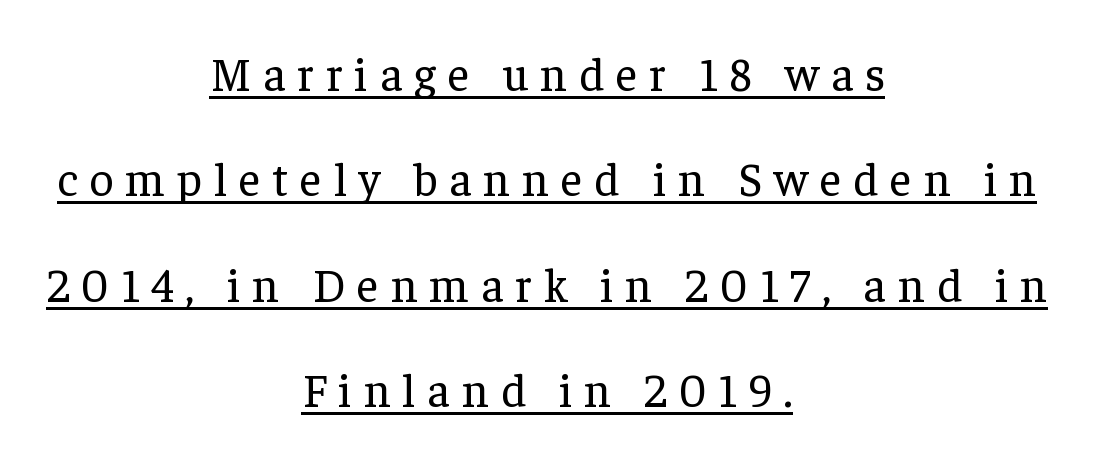
Q: Is the text bold? A: No.
Q: Is the text italic (slanted)? A: No, it is upright.
Q: Is the typeface a serif or a sans-serif typeface? A: Serif.
Q: Is the text underlined? A: Yes.
Q: How is the paragraph aligned? A: Centered.
Q: Is the spacing between letters normal or unusually wide? A: Unusually wide.
Q: Is the spacing between lines tight, normal or loose? A: Loose.
Q: Width (condensed, normal, or wide)? A: Normal.
Q: Stroke contrast? A: Low.
Q: x-height? A: Medium.
Q: Monospaced? A: No.
